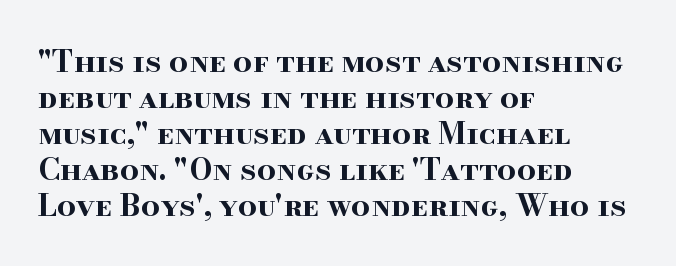
Which margin do the lines hug? The left one — the right edge is uneven. The type sits square on the baseline with zero lean. Clear beneath every line of the passage. Compared with typical body copy, the letter spacing here is the same. Its strokes are broad and dark, the hallmark of bold type.
